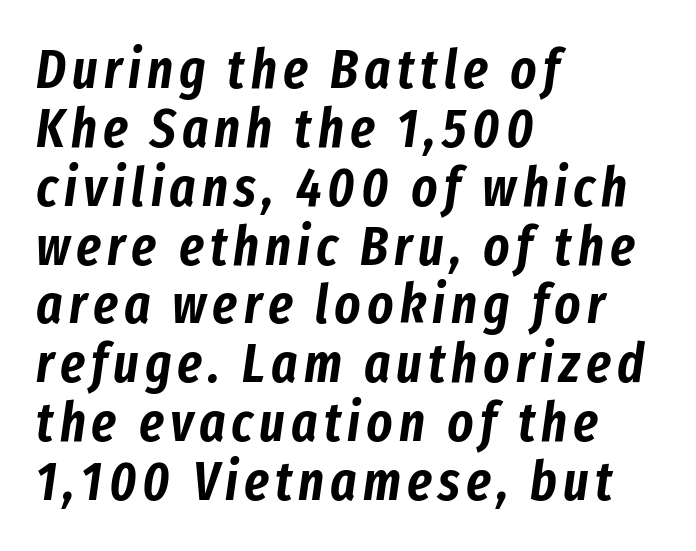
{"italic": "yes", "lean": "right", "slant_degrees": 8, "width": "condensed", "stroke_contrast": "low", "x_height": "medium", "monospaced": "no", "underline": "no", "align": "left", "line_spacing": "tight", "line_spacing_ratio": 1.07, "glyph_px": 55}
